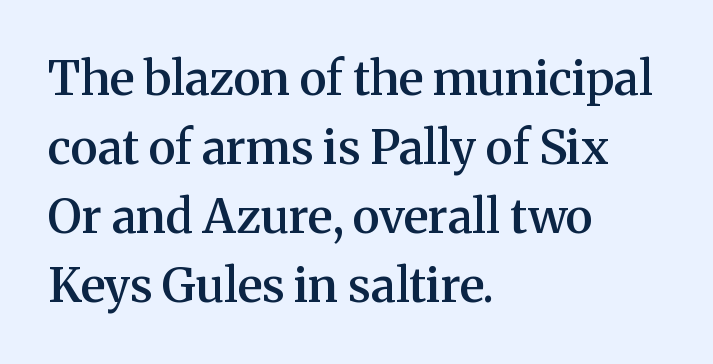
Q: Is the text bold? A: Semi-bold.
Q: Is the text italic (slanted)? A: No, it is upright.
Q: Is the typeface a serif or a sans-serif typeface? A: Serif.
Q: Is the text underlined? A: No.
Q: How is the paragraph aligned? A: Left-aligned.
Q: Is the spacing between letters normal or unusually wide? A: Normal.
Q: Is the spacing between lines tight, normal or loose? A: Normal.
Q: Width (condensed, normal, or wide)? A: Normal.
Q: Stroke contrast? A: Medium.
Q: x-height? A: Medium.
Q: Monospaced? A: No.
